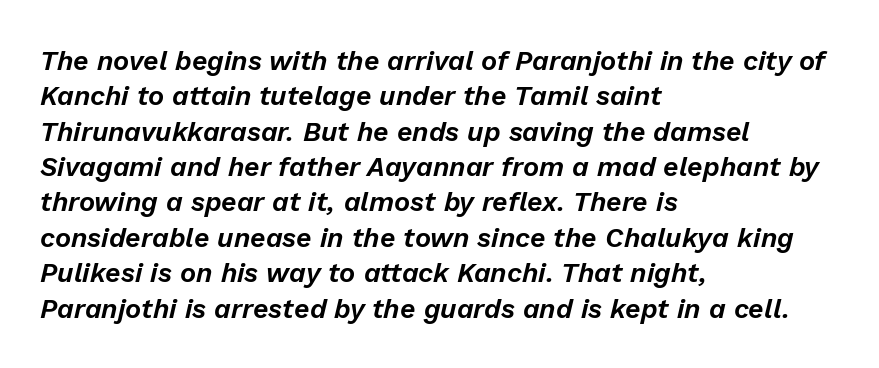
The image shows 27 px text type, italic (leaning right); set left-aligned, normal line spacing (1.31x), normal letter spacing, not underlined.
